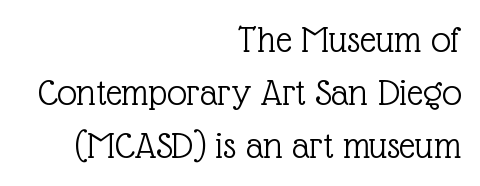
The image shows 39 px light serif type, upright; set right-aligned, normal line spacing (1.36x), normal letter spacing, not underlined; a medium x-height.
